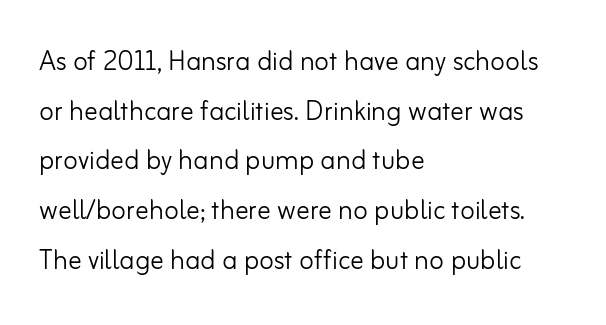
The gap between lines stays unmarked. The cut favours lightness, reaching ordinary text weight at its darkest. Nope, no serifs anywhere on these letters. All the whitespace from short lines collects on the right.
